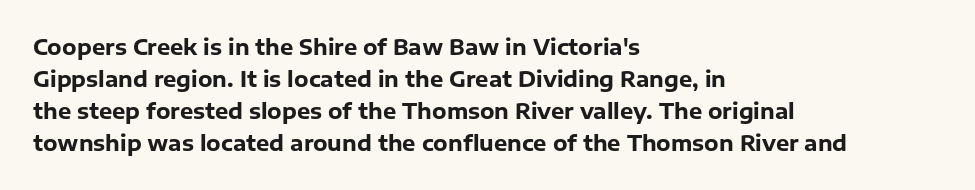
The image shows 21 px bold type, upright; set left-aligned, normal line spacing (1.53x), normal letter spacing, not underlined.
